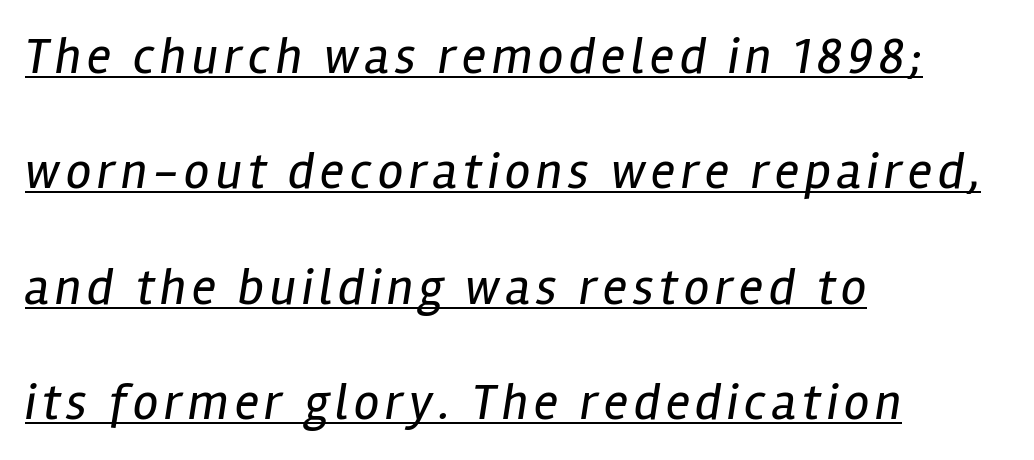
There's an unmistakable incline to the writing here. These lines are rendered in a variable-pitch font. Is there an underline? Yes — a line sits under the letters. Alignment: flush left.
